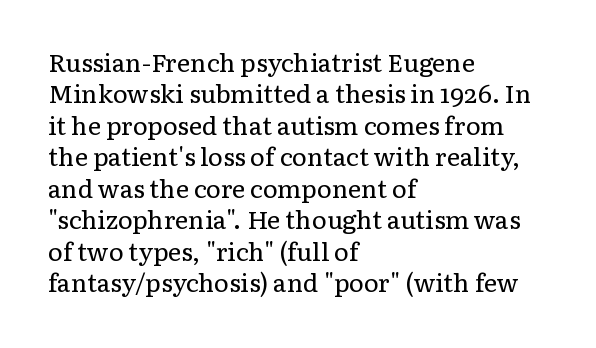
The image shows 25 px text type, upright; set left-aligned, normal line spacing (1.26x), normal letter spacing, not underlined.
